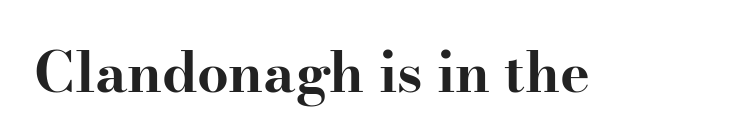
{"serif": "yes", "italic": "no", "bold": "yes", "weight": "bold", "width": "wide", "stroke_contrast": "high", "x_height": "small", "monospaced": "no", "underline": "no", "letter_spacing": "normal", "letter_spacing_em": 0.0, "glyph_px": 56}
